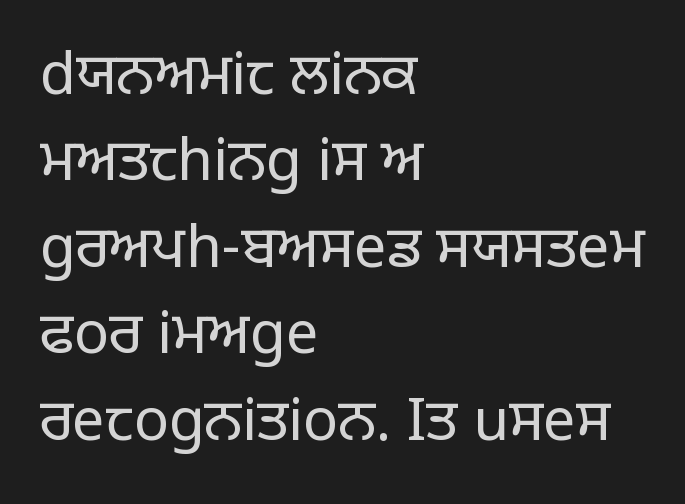
Q: Is the text bold? A: No.
Q: Is the text italic (slanted)? A: No, it is upright.
Q: Is the typeface a serif or a sans-serif typeface? A: Sans-serif.
Q: Is the text underlined? A: No.
Q: How is the paragraph aligned? A: Left-aligned.
Q: Is the spacing between letters normal or unusually wide? A: Normal.
Q: Is the spacing between lines tight, normal or loose? A: Normal.
Q: Width (condensed, normal, or wide)? A: Normal.
Q: Stroke contrast? A: Low.
Q: x-height? A: Large.
Q: Monospaced? A: No.
